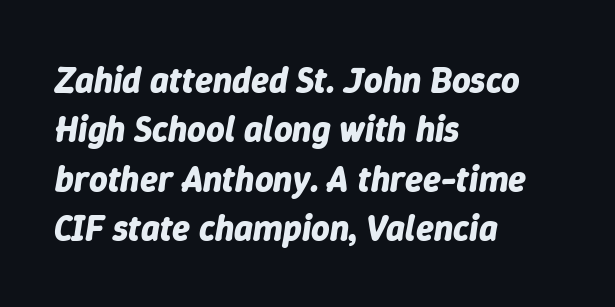
The image shows 36 px bold type, italic (leaning right); set left-aligned, normal line spacing (1.37x), normal letter spacing, not underlined; low stroke contrast and a medium x-height.
